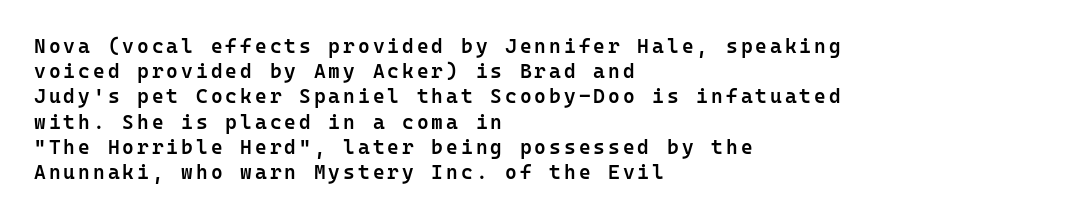
The space between consecutive lines is moderate. The setting favours the left margin, as ordinary paragraphs usually do. Is the type bold? Partly — it's a semibold, heavier than regular but not fully bold. Just letters on the line, the space beneath them empty. You can tell it's not italic because the verticals are truly vertical.
